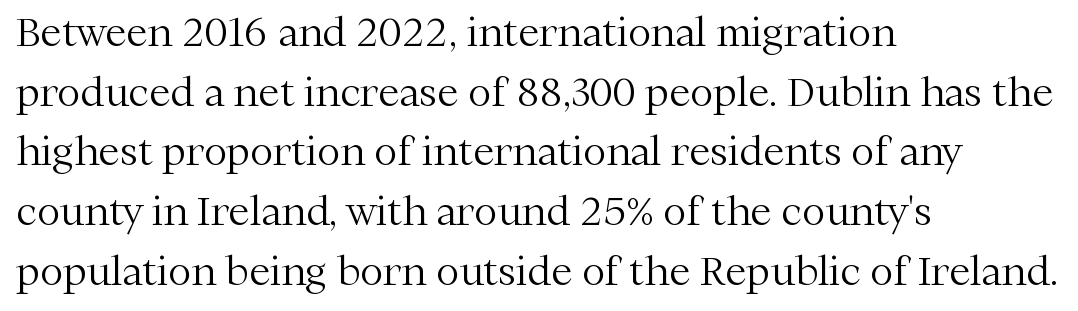
{"serif": "yes", "italic": "no", "bold": "no", "weight": "light", "width": "normal", "stroke_contrast": "medium", "x_height": "medium", "monospaced": "no", "underline": "no", "align": "left", "line_spacing": "normal", "line_spacing_ratio": 1.53, "letter_spacing": "normal", "letter_spacing_em": 0.0, "glyph_px": 39}
